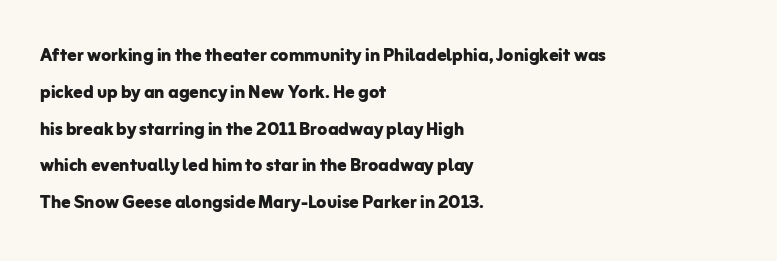
{"italic": "no", "bold": "yes", "underline": "no", "align": "left", "line_spacing": "normal", "line_spacing_ratio": 1.6, "letter_spacing": "normal", "letter_spacing_em": 0.0, "glyph_px": 23}
